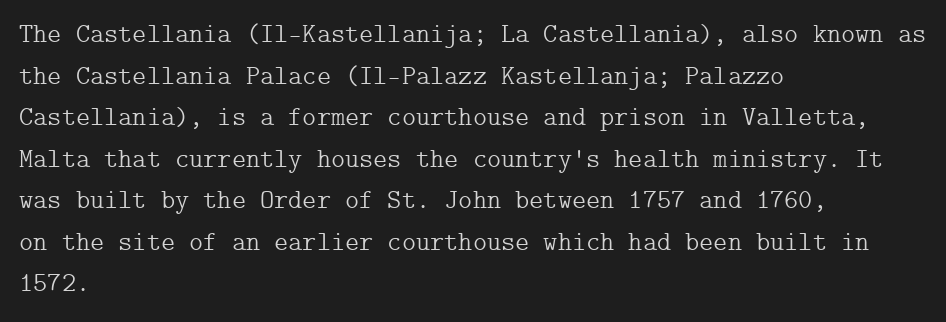
{"italic": "no", "bold": "no", "underline": "no", "align": "left", "line_spacing": "normal", "line_spacing_ratio": 1.54, "letter_spacing": "normal", "letter_spacing_em": 0.0, "glyph_px": 27}
